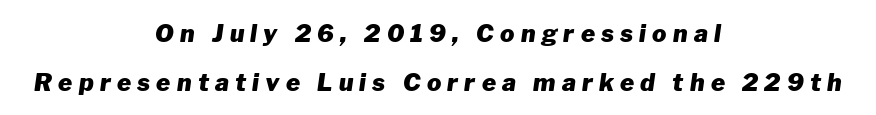
{"italic": "yes", "lean": "right", "slant_degrees": 8, "bold": "yes", "underline": "no", "align": "center", "line_spacing": "loose", "line_spacing_ratio": 2.03, "letter_spacing": "wide", "letter_spacing_em": 0.26, "glyph_px": 24}
